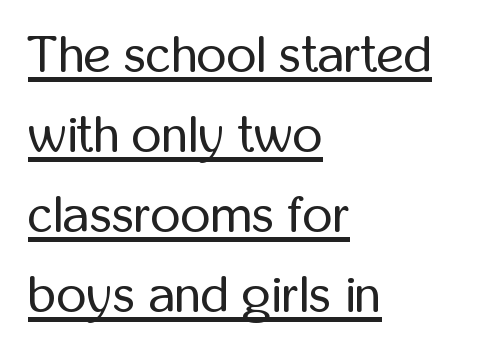
Q: Is the text bold? A: No.
Q: Is the text italic (slanted)? A: No, it is upright.
Q: Is the typeface a serif or a sans-serif typeface? A: Sans-serif.
Q: Is the text underlined? A: Yes.
Q: How is the paragraph aligned? A: Left-aligned.
Q: Is the spacing between letters normal or unusually wide? A: Normal.
Q: Is the spacing between lines tight, normal or loose? A: Normal.
Q: Width (condensed, normal, or wide)? A: Condensed.
Q: Stroke contrast? A: Low.
Q: x-height? A: Medium.
Q: Monospaced? A: No.
